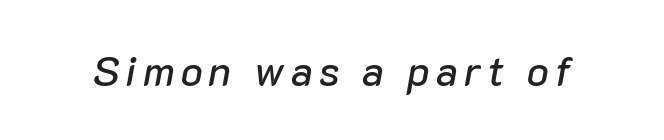
{"italic": "yes", "lean": "right", "slant_degrees": 10, "width": "normal", "stroke_contrast": "low", "x_height": "medium", "monospaced": "no", "underline": "no", "glyph_px": 41}
